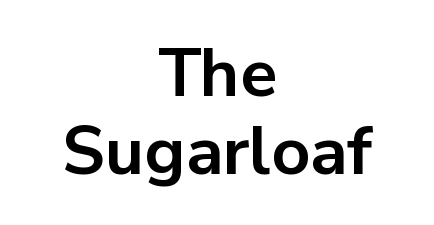
Set as a true bold cut, around the 700 mark. These lines huddle together more closely than default settings would place them. The space beneath each line is pristine and unruled. The text block is weighted toward neither margin, spreading evenly from the middle.
